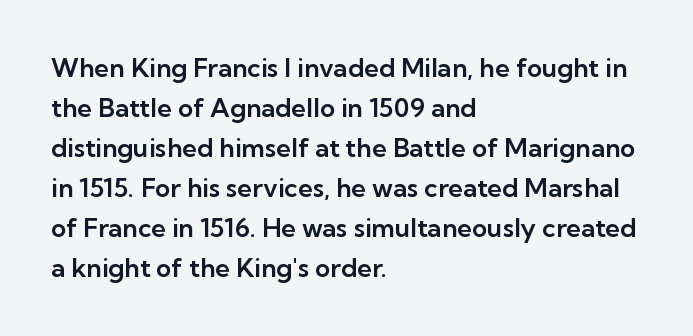
Q: Is the text italic (slanted)? A: No, it is upright.
Q: Is the text underlined? A: No.
Q: How is the paragraph aligned? A: Left-aligned.
Q: Is the spacing between letters normal or unusually wide? A: Normal.
Q: Is the spacing between lines tight, normal or loose? A: Normal.
